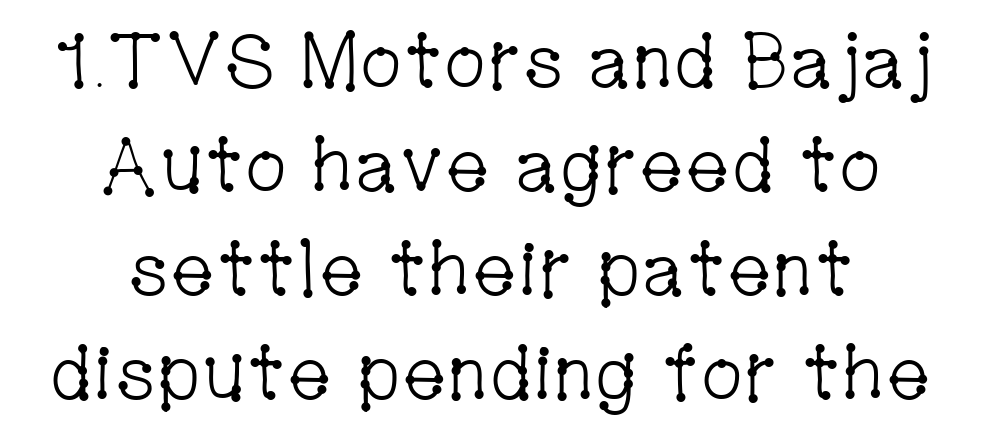
Q: Is the text bold? A: No.
Q: Is the text italic (slanted)? A: No, it is upright.
Q: Is the typeface a serif or a sans-serif typeface? A: Serif.
Q: Is the text underlined? A: No.
Q: How is the paragraph aligned? A: Centered.
Q: Is the spacing between letters normal or unusually wide? A: Normal.
Q: Is the spacing between lines tight, normal or loose? A: Normal.
Q: Width (condensed, normal, or wide)? A: Condensed.
Q: Stroke contrast? A: Low.
Q: x-height? A: Medium.
Q: Monospaced? A: No.
